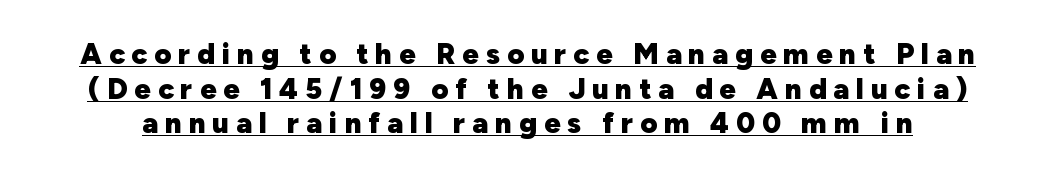
{"serif": "no", "italic": "no", "bold": "yes", "weight": "heavy", "width": "normal", "stroke_contrast": "low", "x_height": "medium", "monospaced": "no", "underline": "yes", "line_spacing_ratio": 1.19, "letter_spacing": "wide", "letter_spacing_em": 0.24, "glyph_px": 29}
